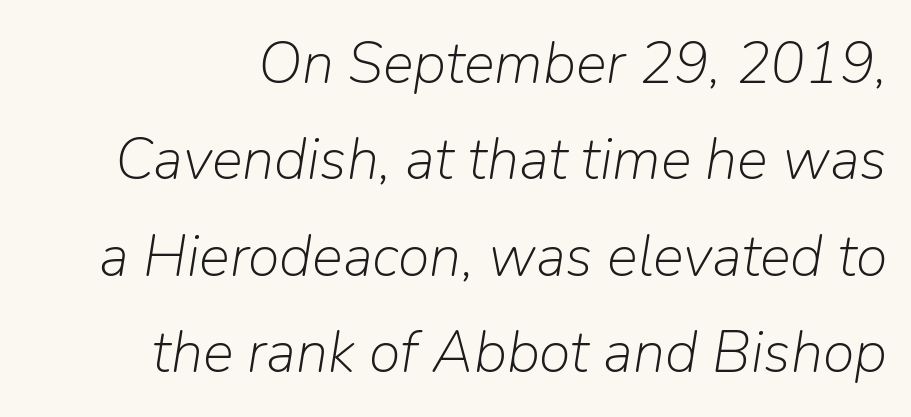
Q: Is the text bold? A: No.
Q: Is the text italic (slanted)? A: Yes, it leans right by about 9 degrees.
Q: Is the text underlined? A: No.
Q: Is the spacing between letters normal or unusually wide? A: Normal.
Q: Is the spacing between lines tight, normal or loose? A: Normal.
Q: Width (condensed, normal, or wide)? A: Normal.
Q: Stroke contrast? A: Low.
Q: x-height? A: Medium.
Q: Monospaced? A: No.
